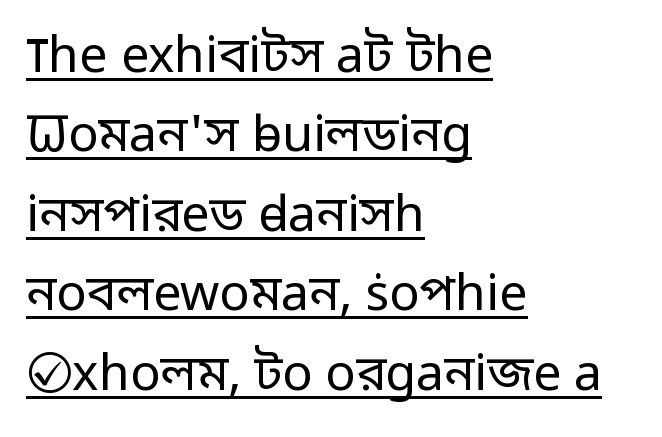
Q: Is the text bold? A: No.
Q: Is the text italic (slanted)? A: No, it is upright.
Q: Is the typeface a serif or a sans-serif typeface? A: Sans-serif.
Q: Is the text underlined? A: Yes.
Q: How is the paragraph aligned? A: Left-aligned.
Q: Is the spacing between letters normal or unusually wide? A: Normal.
Q: Is the spacing between lines tight, normal or loose? A: Normal.
Q: Width (condensed, normal, or wide)? A: Normal.
Q: Stroke contrast? A: Low.
Q: x-height? A: Medium.
Q: Monospaced? A: No.
